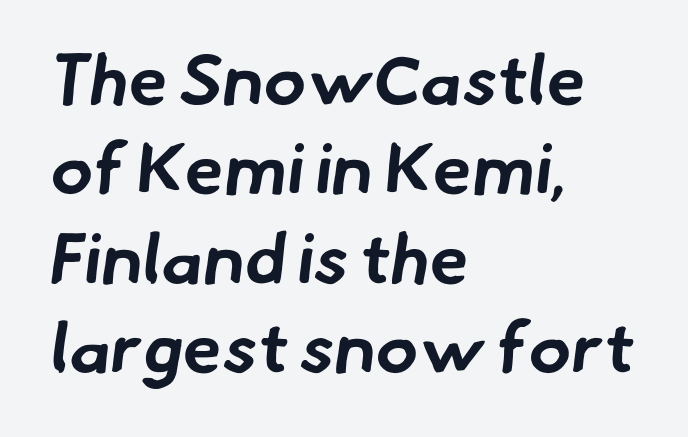
Q: Is the text bold? A: Yes.
Q: Is the typeface a serif or a sans-serif typeface? A: Sans-serif.
Q: Is the text underlined? A: No.
Q: How is the paragraph aligned? A: Left-aligned.
Q: Is the spacing between letters normal or unusually wide? A: Normal.
Q: Is the spacing between lines tight, normal or loose? A: Normal.
Q: Width (condensed, normal, or wide)? A: Normal.
Q: Stroke contrast? A: Low.
Q: x-height? A: Small.
Q: Monospaced? A: No.
